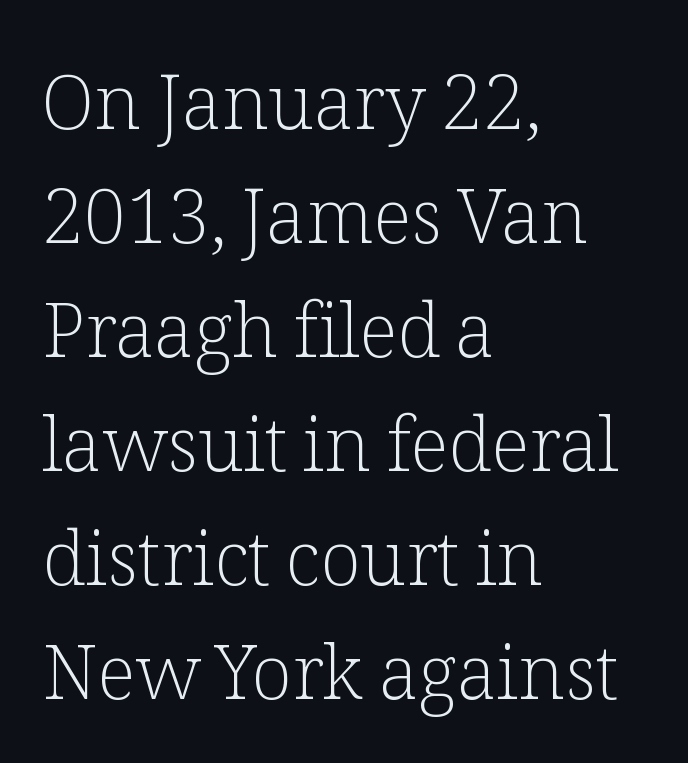
Q: Is the text bold? A: No.
Q: Is the text italic (slanted)? A: No, it is upright.
Q: Is the typeface a serif or a sans-serif typeface? A: Serif.
Q: Is the text underlined? A: No.
Q: How is the paragraph aligned? A: Left-aligned.
Q: Is the spacing between letters normal or unusually wide? A: Normal.
Q: Is the spacing between lines tight, normal or loose? A: Normal.
Q: Width (condensed, normal, or wide)? A: Normal.
Q: Stroke contrast? A: Low.
Q: x-height? A: Medium.
Q: Monospaced? A: No.
